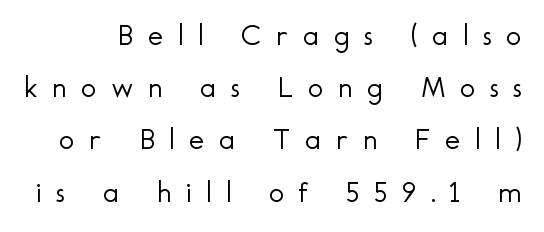
The image shows 30 px light sans-serif type, upright; set line spacing 1.74x, unusually wide letter spacing (+0.47 em), not underlined; a small x-height.
